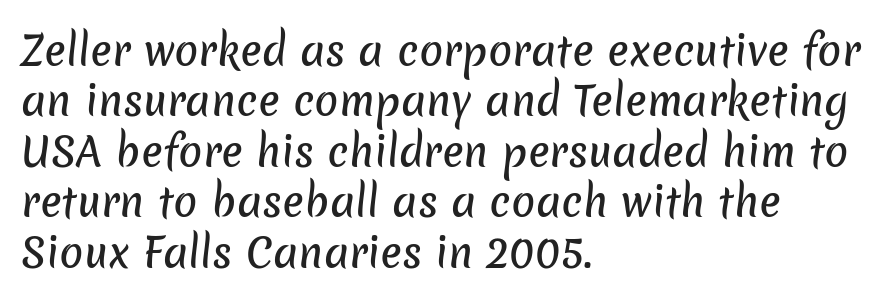
The image shows 40 px sans-serif type; set left-aligned, normal line spacing (1.26x), normal letter spacing, not underlined; low stroke contrast and a medium x-height.
